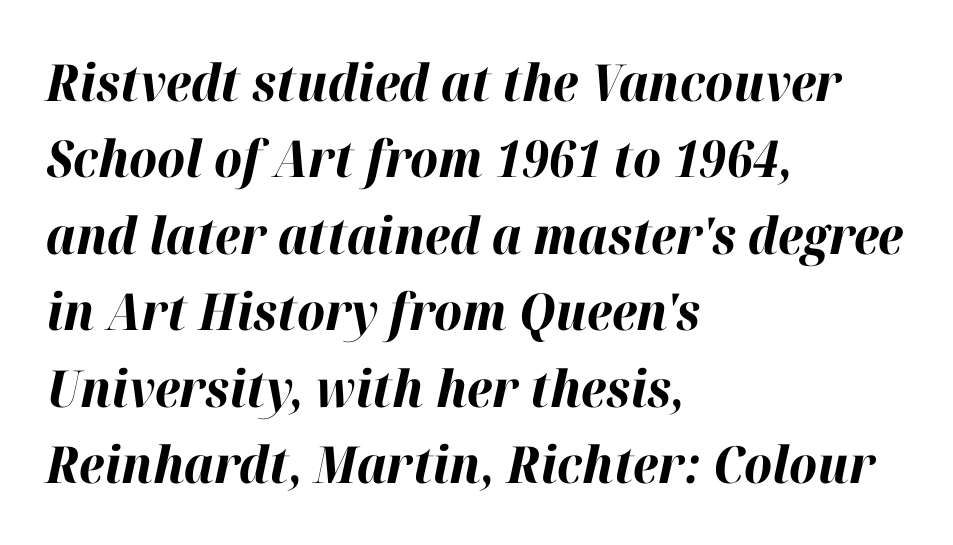
{"italic": "yes", "lean": "right", "slant_degrees": 12, "bold": "yes", "weight": "bold", "width": "normal", "stroke_contrast": "high", "x_height": "medium", "monospaced": "no", "underline": "no", "align": "left", "line_spacing": "normal", "line_spacing_ratio": 1.5, "letter_spacing": "normal", "letter_spacing_em": 0.0, "glyph_px": 51}
